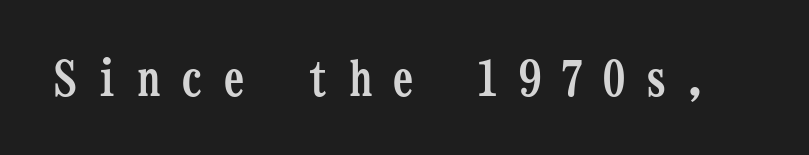
Q: Is the text bold? A: Yes.
Q: Is the text italic (slanted)? A: No, it is upright.
Q: Is the typeface a serif or a sans-serif typeface? A: Serif.
Q: Is the text underlined? A: No.
Q: Is the spacing between letters normal or unusually wide? A: Unusually wide.
Q: Width (condensed, normal, or wide)? A: Condensed.
Q: Stroke contrast? A: Low.
Q: x-height? A: Medium.
Q: Monospaced? A: Yes.
